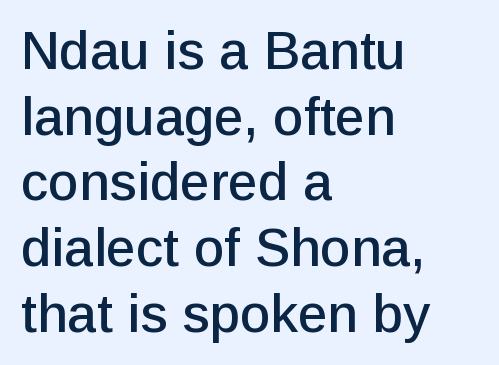
Q: Is the text italic (slanted)? A: No, it is upright.
Q: Is the typeface a serif or a sans-serif typeface? A: Sans-serif.
Q: Is the text underlined? A: No.
Q: How is the paragraph aligned? A: Left-aligned.
Q: Is the spacing between letters normal or unusually wide? A: Normal.
Q: Width (condensed, normal, or wide)? A: Normal.
Q: Stroke contrast? A: Low.
Q: x-height? A: Medium.
Q: Monospaced? A: No.
